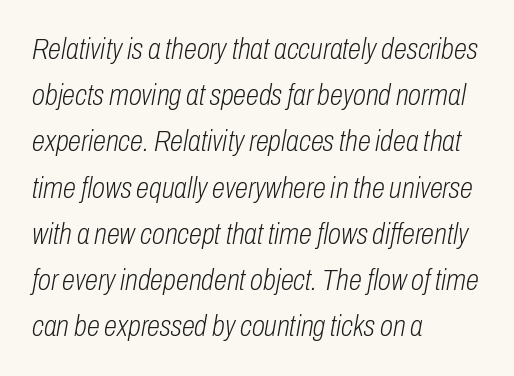
Vertical spacing — default. Every character sits at an angle, as italics do. Only glyphs here, with clear space below each row. The passage shown is typed in a proportional face where columns would drift. Does extra space separate the letters? No, they use regular spacing.
